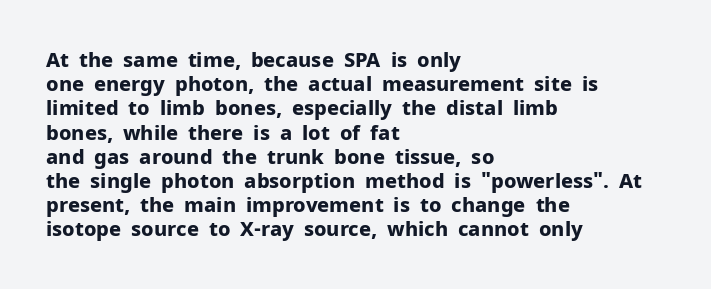
Descenders hang freely into open space. The paragraph has a hard left edge and a soft right edge. It's the straight-up-and-down kind of type. Observe the ordinary spacing: letters are neighbours, not strangers. Weight check: bold — yes, fully.
